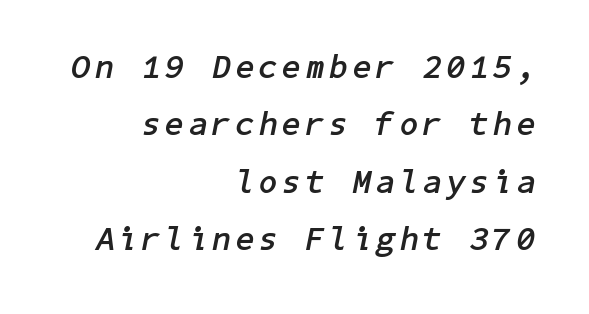
Casual observation: everything's shoved over to the right. You can tell it's italic because the verticals aren't actually vertical. Bold? Absolutely — the strokes are thick and heavy. A clean baseline with only descenders dipping below it.
